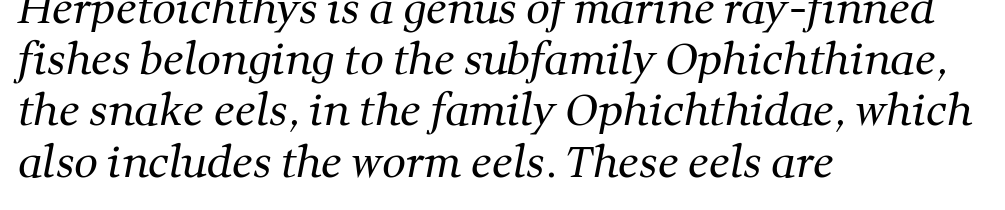
The image shows 42 px regular-weight serif type; set left-aligned, line spacing 1.22x, normal letter spacing, not underlined; medium stroke contrast and a medium x-height.
